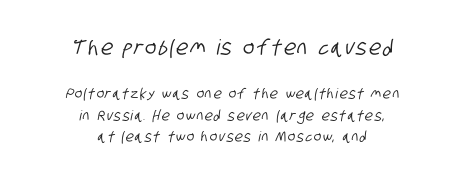
Underline: absent. Rows of type keep a routine distance in the vertical direction. You get the large type first, then a drop to smaller type. The typesetter chose a symmetrical, centered arrangement here.
